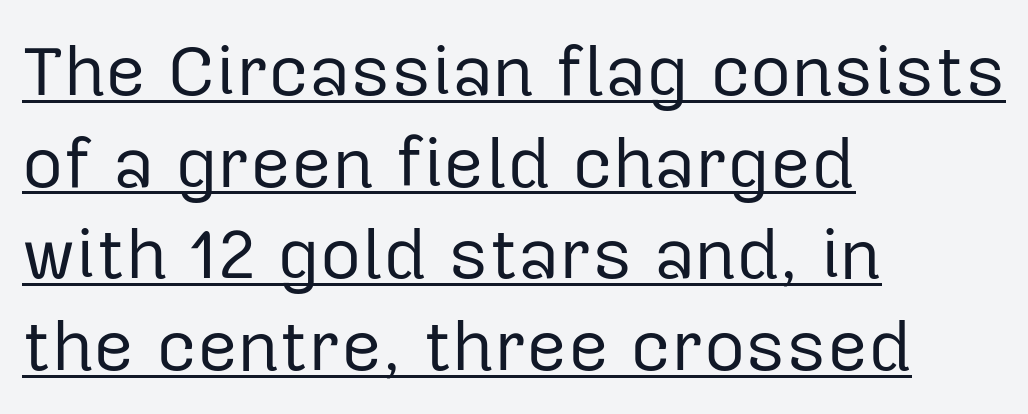
{"serif": "no", "italic": "no", "bold": "no", "weight": "regular", "width": "normal", "stroke_contrast": "low", "x_height": "medium", "monospaced": "no", "underline": "yes", "align": "left", "line_spacing": "normal", "line_spacing_ratio": 1.29, "letter_spacing": "normal", "letter_spacing_em": 0.0, "glyph_px": 71}
